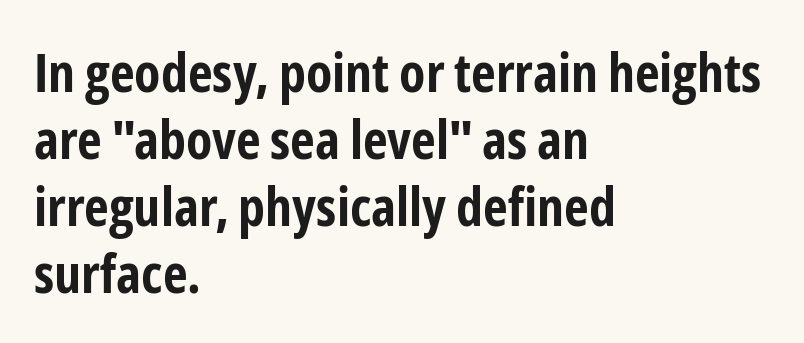
{"serif": "no", "italic": "no", "bold": "yes", "weight": "bold", "width": "condensed", "stroke_contrast": "low", "x_height": "medium", "monospaced": "no", "underline": "no", "align": "left", "line_spacing_ratio": 1.24, "letter_spacing": "normal", "letter_spacing_em": 0.0, "glyph_px": 54}
